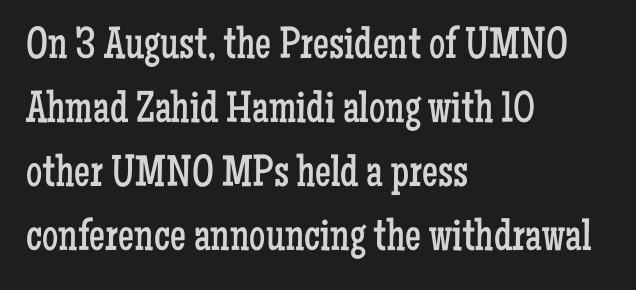
The image shows 45 px regular-weight, condensed serif type, upright; set left-aligned, normal line spacing (1.42x), normal letter spacing, not underlined; low stroke contrast and a medium x-height.
